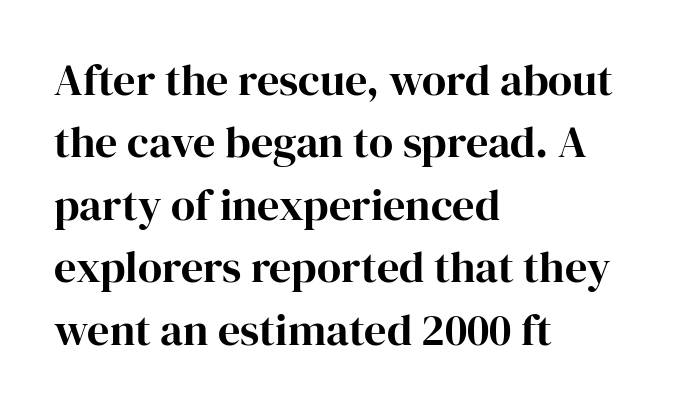
{"serif": "yes", "italic": "no", "width": "normal", "stroke_contrast": "high", "x_height": "medium", "monospaced": "no", "underline": "no", "align": "left", "line_spacing": "normal", "line_spacing_ratio": 1.42, "letter_spacing": "normal", "letter_spacing_em": 0.0, "glyph_px": 44}
